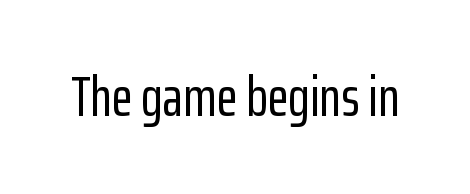
This sample uses a sans-serif face. Compared with typical body copy, the letter spacing here is the same. Spacing verdict: proportional, widths tailored to each character. When letters stand straight like this, we call the style roman or upright. Rule under the text: the space is simply empty.
